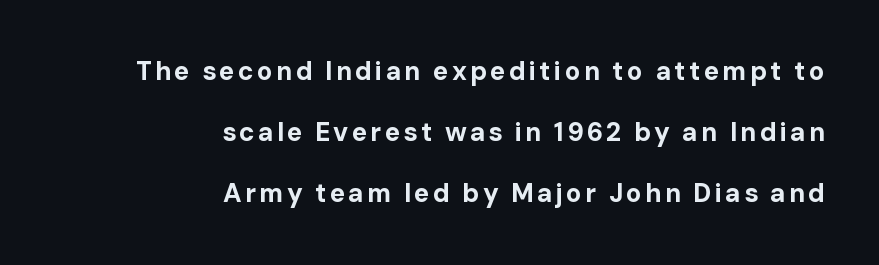
The image shows 26 px bold type, upright; set right-aligned, loose line spacing (2.34x), not underlined.
